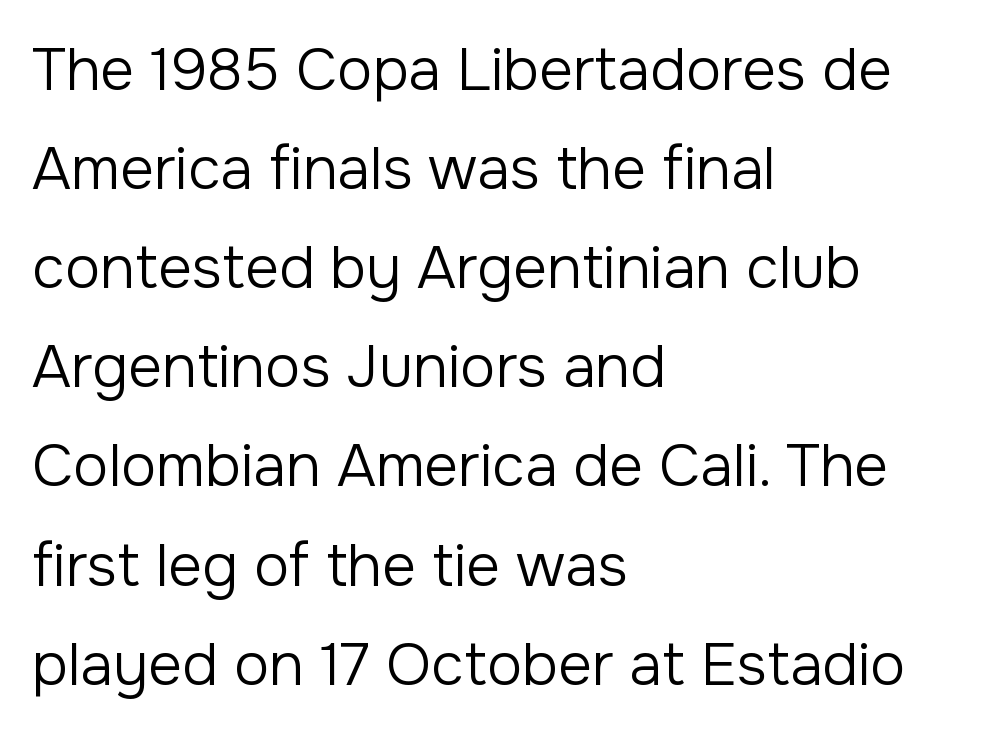
Q: Is the text bold? A: No.
Q: Is the text italic (slanted)? A: No, it is upright.
Q: Is the typeface a serif or a sans-serif typeface? A: Sans-serif.
Q: Is the text underlined? A: No.
Q: How is the paragraph aligned? A: Left-aligned.
Q: Is the spacing between letters normal or unusually wide? A: Normal.
Q: Is the spacing between lines tight, normal or loose? A: Normal.
Q: Width (condensed, normal, or wide)? A: Normal.
Q: Stroke contrast? A: Low.
Q: x-height? A: Medium.
Q: Monospaced? A: No.
